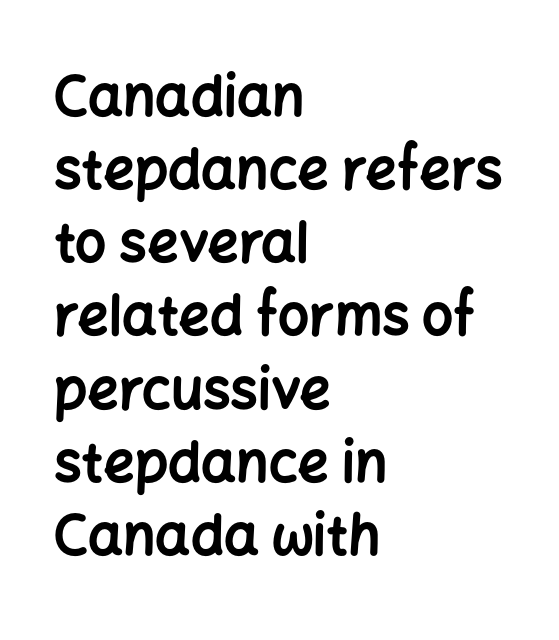
The image shows 55 px bold sans-serif type, upright; set left-aligned, normal line spacing (1.33x), normal letter spacing, not underlined; low stroke contrast and a medium x-height.
